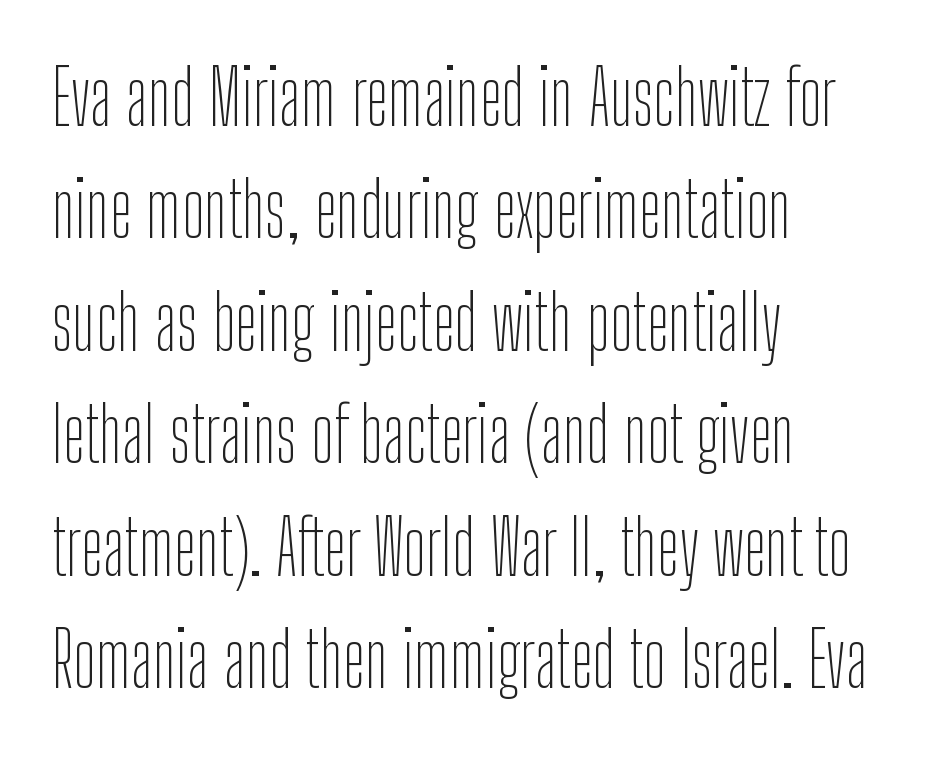
Is this a fixed-width face? No — the glyphs have proportional, varying widths. Standard letterfit; no display-style spreading of the glyphs. The space beneath each line is pristine and unruled. The characters display no serif detailing; their extremities are plain.
